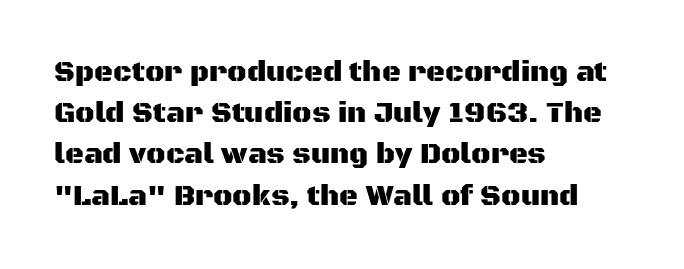
Does extra space separate the letters? No, they use regular spacing. In terms of posture, this sample is upright. Quick note: interline space is typical. Is this a fixed-width face? No — the glyphs have proportional, varying widths. Descenders are the only things crossing below the line. Typeset ragged right — the left edge is the straight one.
